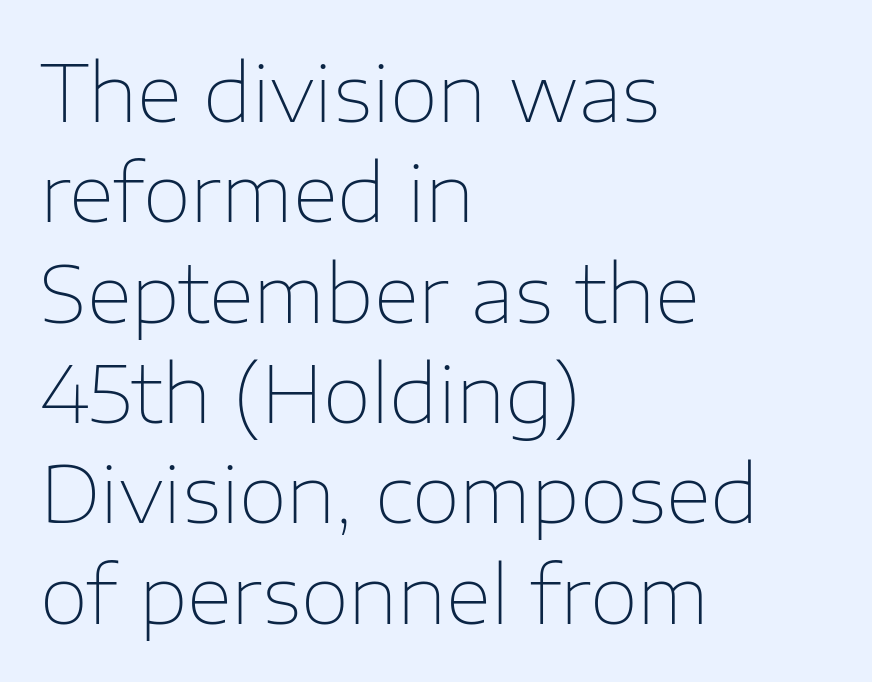
Q: Is the text bold? A: No.
Q: Is the text italic (slanted)? A: No, it is upright.
Q: Is the typeface a serif or a sans-serif typeface? A: Sans-serif.
Q: Is the text underlined? A: No.
Q: How is the paragraph aligned? A: Left-aligned.
Q: Is the spacing between letters normal or unusually wide? A: Normal.
Q: Is the spacing between lines tight, normal or loose? A: Normal.
Q: Width (condensed, normal, or wide)? A: Normal.
Q: Stroke contrast? A: Low.
Q: x-height? A: Medium.
Q: Monospaced? A: No.
